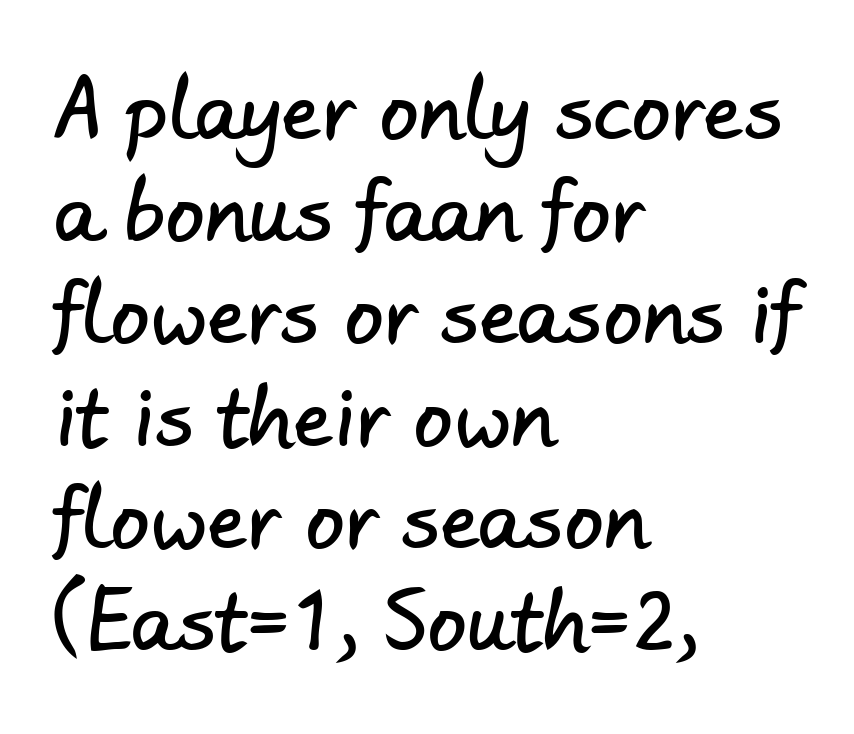
{"serif": "no", "width": "normal", "stroke_contrast": "low", "x_height": "small", "monospaced": "no", "underline": "no", "align": "left", "line_spacing": "normal", "line_spacing_ratio": 1.31, "letter_spacing": "normal", "letter_spacing_em": 0.0, "glyph_px": 78}
